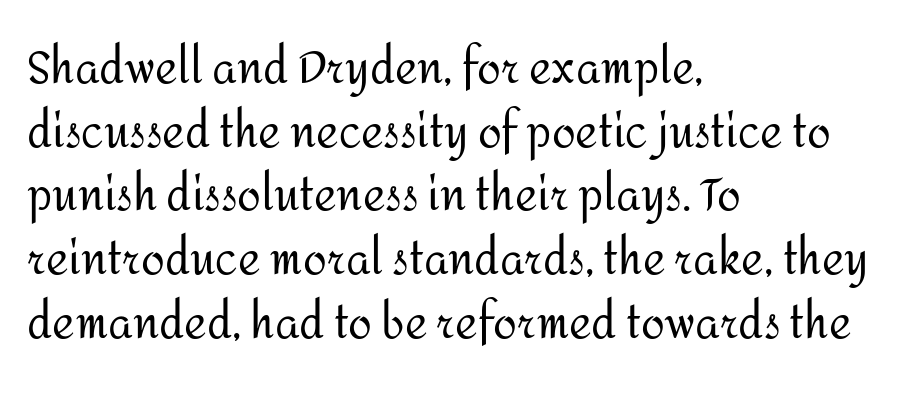
{"serif": "no", "italic": "no", "bold": "no", "weight": "regular", "width": "normal", "stroke_contrast": "medium", "x_height": "medium", "monospaced": "no", "underline": "no", "align": "left", "line_spacing": "normal", "line_spacing_ratio": 1.48, "letter_spacing": "normal", "letter_spacing_em": 0.0, "glyph_px": 43}
